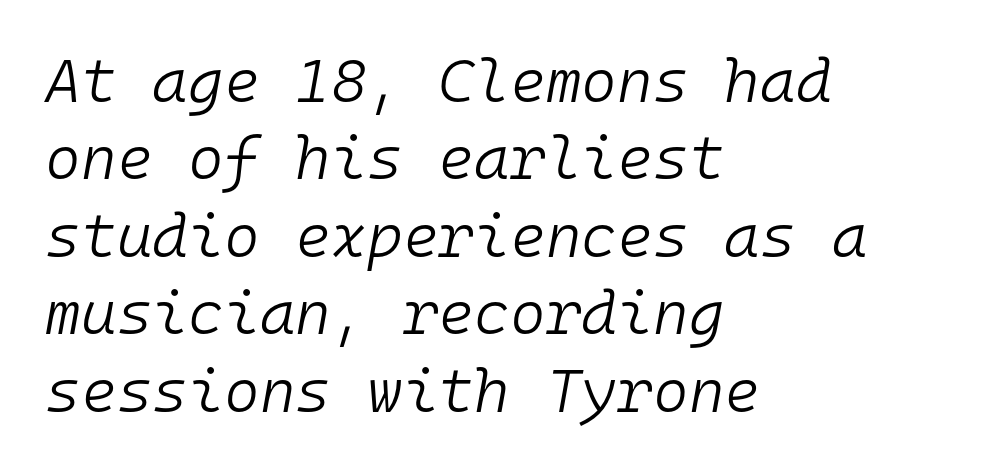
The image shows 61 px light type, italic (leaning right), monospaced; set left-aligned, normal line spacing (1.27x), normal letter spacing, not underlined; low stroke contrast and a medium x-height.
